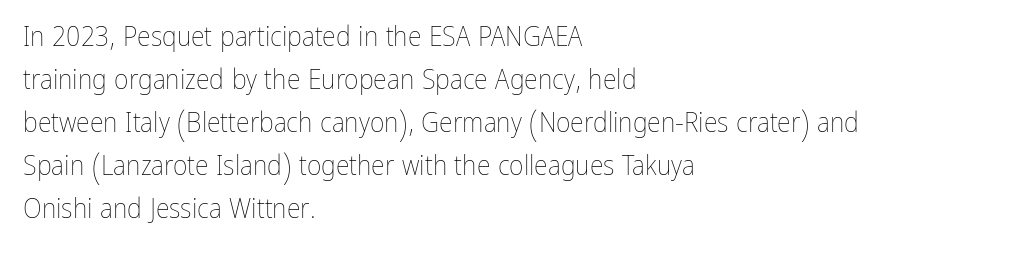
The image shows 28 px thin, condensed type, upright; set left-aligned, normal line spacing (1.54x), normal letter spacing, not underlined; low stroke contrast and a medium x-height.
